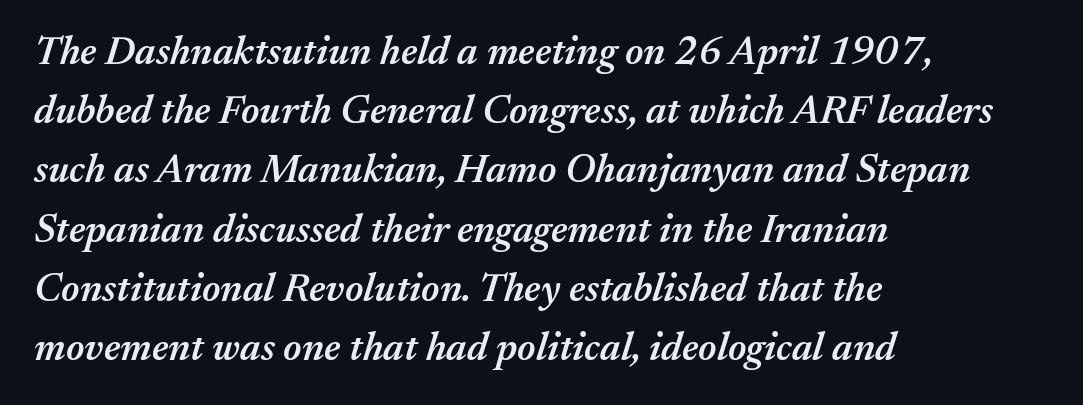
Q: Is the text bold? A: Semi-bold.
Q: Is the text italic (slanted)? A: Yes, it leans right by about 17 degrees.
Q: Is the text underlined? A: No.
Q: How is the paragraph aligned? A: Left-aligned.
Q: Is the spacing between letters normal or unusually wide? A: Normal.
Q: Is the spacing between lines tight, normal or loose? A: Normal.
Q: Width (condensed, normal, or wide)? A: Normal.
Q: Stroke contrast? A: Medium.
Q: x-height? A: Medium.
Q: Monospaced? A: No.
